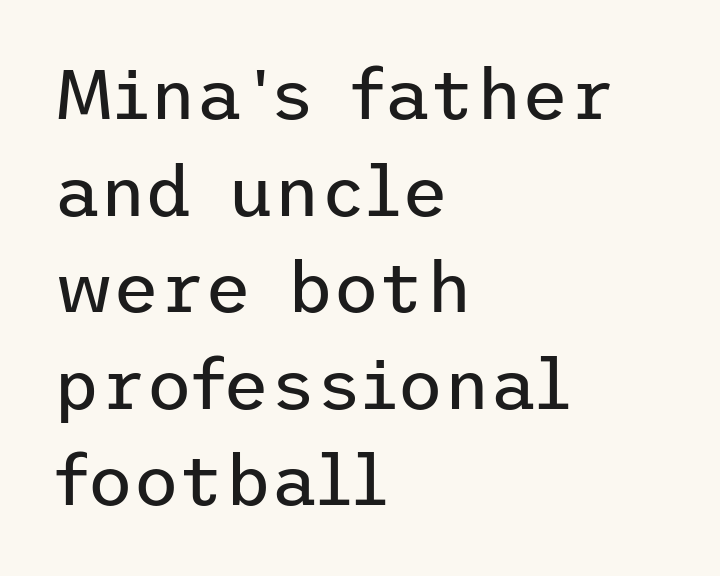
The image shows 71 px regular-weight sans-serif type, upright; set left-aligned, normal line spacing (1.36x), normal letter spacing, not underlined; low stroke contrast and a medium x-height.
